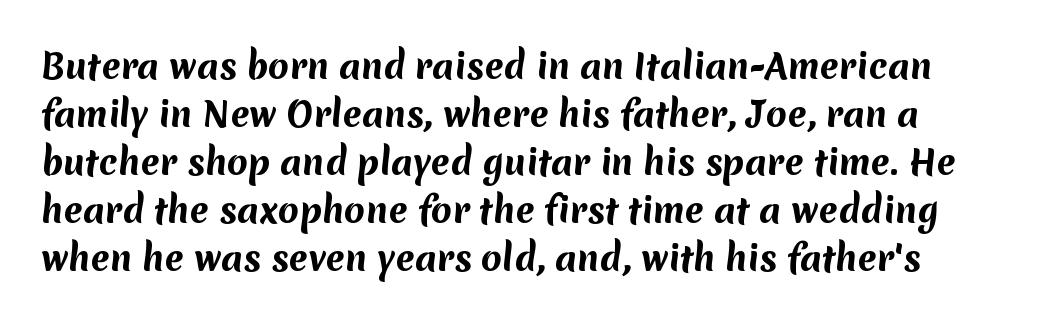
This rendering employs a face without finishing strokes, i.e., a sans-serif. Look at the tracking — it's just the regular setting, nothing added. Looks like regular typesetting: each glyph gets only the width it needs. Pretty heavy lettering here — definitely bold.
